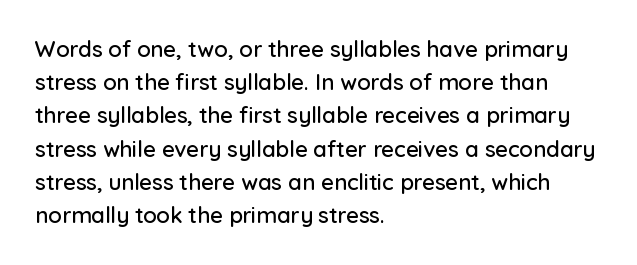
Q: Is the text italic (slanted)? A: No, it is upright.
Q: Is the text underlined? A: No.
Q: How is the paragraph aligned? A: Left-aligned.
Q: Is the spacing between letters normal or unusually wide? A: Normal.
Q: Is the spacing between lines tight, normal or loose? A: Normal.
